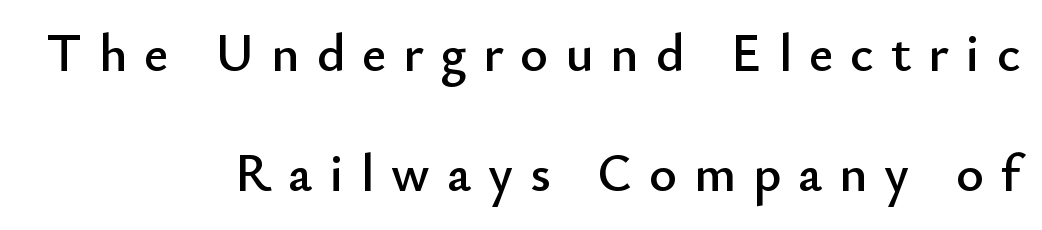
Underline: absent. This block would shrink considerably if given ordinary leading; it's expanded now. In terms of letterform style, serifs are entirely absent. Posture: upright roman. A student would call this right alignment; a typographer would say flush right, rag left.
